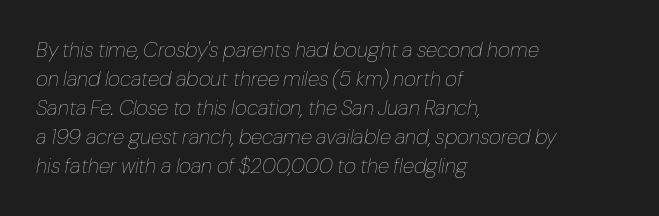
Tall strokes in this sample are angled rather than plumb. The space directly below the letters is spotless. Summary of weight: not heavy and not bold. Teacher's note: observe the even left margin — that is flush-left alignment.
